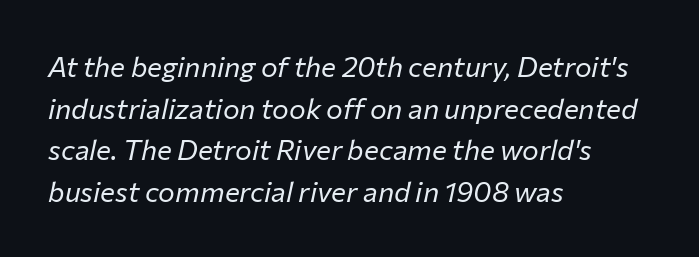
Anything drawn beneath the words? Only blank space. Is the block centered? No — it sits flush against the left margin. You can tell it's italic because the verticals aren't actually vertical. Compared with typical body copy, the letter spacing here is the same. Summary of vertical rhythm: regular, with standard interline spacing.
